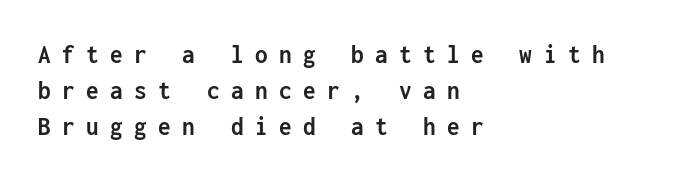
The image shows 28 px semibold, condensed sans-serif type, upright, monospaced; set left-aligned, normal line spacing (1.29x), unusually wide letter spacing (+0.41 em), not underlined; low stroke contrast and a medium x-height.
